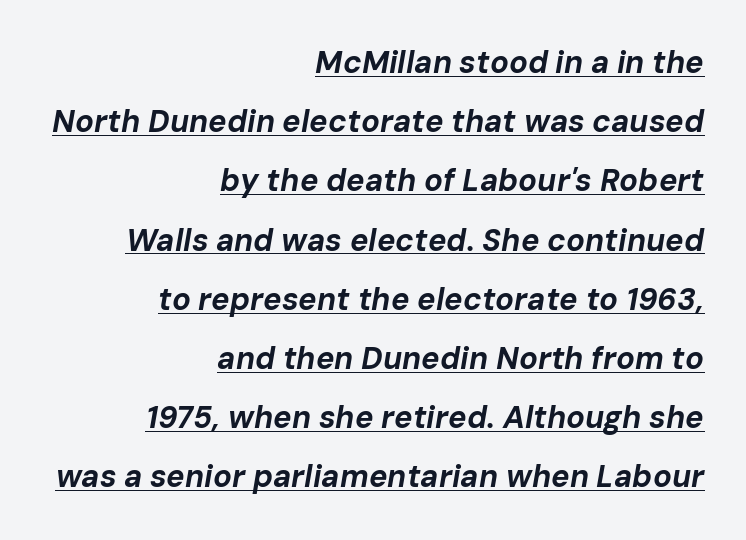
Q: Is the text bold? A: Yes.
Q: Is the text italic (slanted)? A: Yes, it leans right by about 10 degrees.
Q: Is the text underlined? A: Yes.
Q: How is the paragraph aligned? A: Right-aligned.
Q: Is the spacing between letters normal or unusually wide? A: Normal.
Q: Is the spacing between lines tight, normal or loose? A: Loose.
Q: Width (condensed, normal, or wide)? A: Normal.
Q: Stroke contrast? A: Low.
Q: x-height? A: Medium.
Q: Monospaced? A: No.
